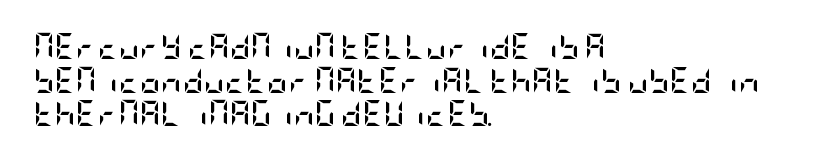
The image shows 26 px bold type, upright; set left-aligned, normal line spacing (1.29x), normal letter spacing, not underlined.
